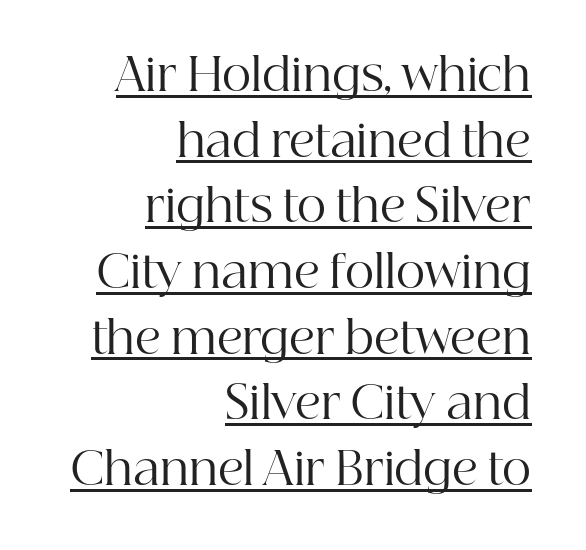
The image shows 45 px regular-weight serif type, upright; set right-aligned, normal line spacing (1.46x), normal letter spacing, underlined; high stroke contrast and a medium x-height.
